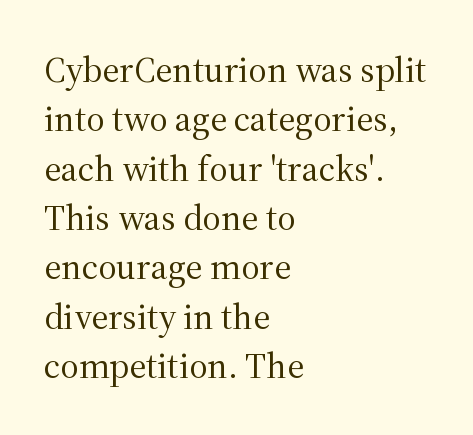
The image shows 36 px regular-weight serif type, upright; set left-aligned, normal line spacing (1.37x), normal letter spacing, not underlined; medium stroke contrast and a medium x-height.
